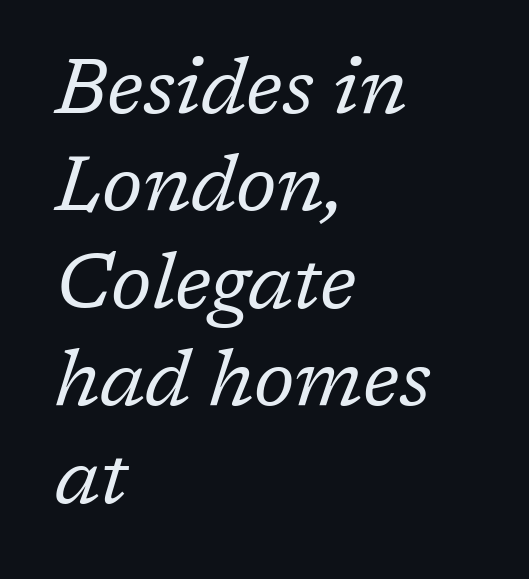
The text was rendered using a seriffed face with decorative stroke endings. Looks like regular typesetting: each glyph gets only the width it needs. The specimen omits any rule beneath the text block's lines. The ragged edge is on the right, which tells us the setting is flush left. Think standard paragraph weight, or any step lighter than that.
